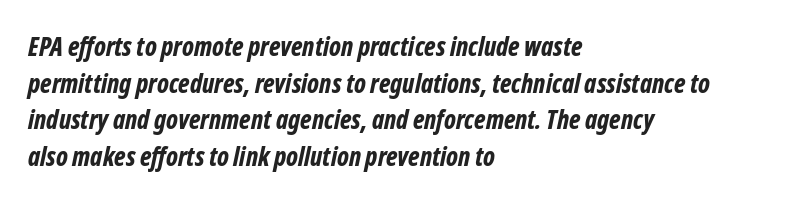
The image shows 26 px bold type, italic (leaning right); set left-aligned, normal line spacing (1.41x), normal letter spacing, not underlined.
